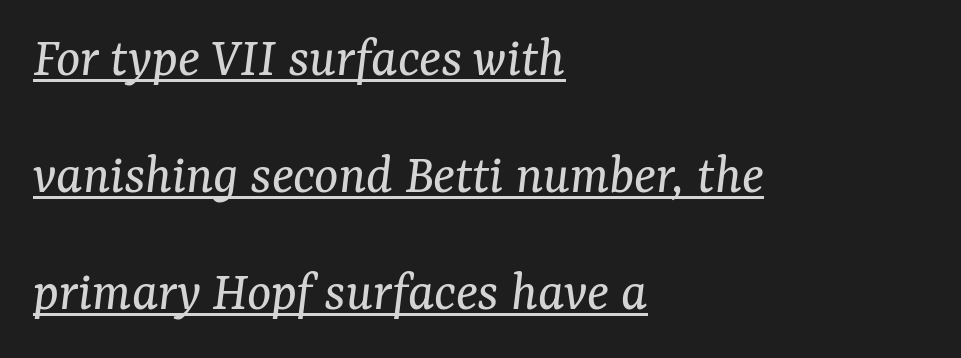
Q: Is the text bold? A: No.
Q: Is the text italic (slanted)? A: Yes, it leans right by about 7 degrees.
Q: Is the typeface a serif or a sans-serif typeface? A: Serif.
Q: Is the text underlined? A: Yes.
Q: How is the paragraph aligned? A: Left-aligned.
Q: Is the spacing between letters normal or unusually wide? A: Normal.
Q: Is the spacing between lines tight, normal or loose? A: Loose.
Q: Width (condensed, normal, or wide)? A: Normal.
Q: Stroke contrast? A: Medium.
Q: x-height? A: Medium.
Q: Monospaced? A: No.
